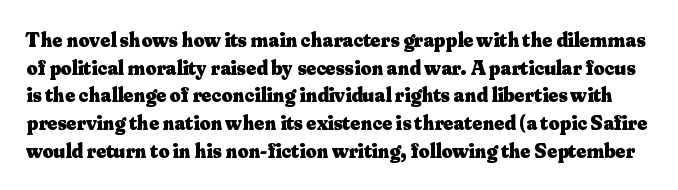
{"italic": "no", "bold": "yes", "underline": "no", "line_spacing": "normal", "line_spacing_ratio": 1.32, "letter_spacing": "normal", "letter_spacing_em": 0.0, "glyph_px": 21}
